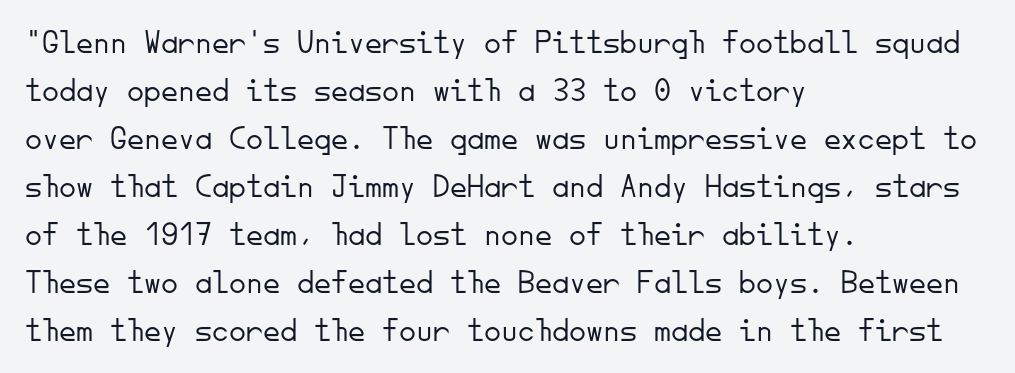
The image shows 34 px light sans-serif type, upright, monospaced; set left-aligned, normal line spacing (1.41x), normal letter spacing, not underlined; low stroke contrast and a small x-height.
